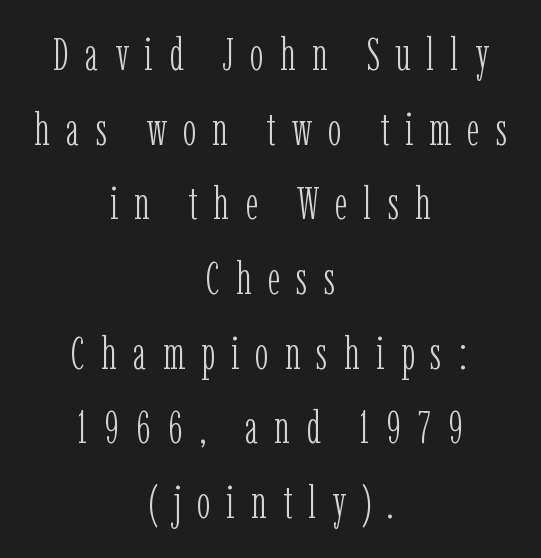
Q: Is the text bold? A: No.
Q: Is the text italic (slanted)? A: No, it is upright.
Q: Is the typeface a serif or a sans-serif typeface? A: Serif.
Q: Is the text underlined? A: No.
Q: How is the paragraph aligned? A: Centered.
Q: Is the spacing between letters normal or unusually wide? A: Unusually wide.
Q: Is the spacing between lines tight, normal or loose? A: Normal.
Q: Width (condensed, normal, or wide)? A: Condensed.
Q: Stroke contrast? A: Low.
Q: x-height? A: Medium.
Q: Monospaced? A: No.
